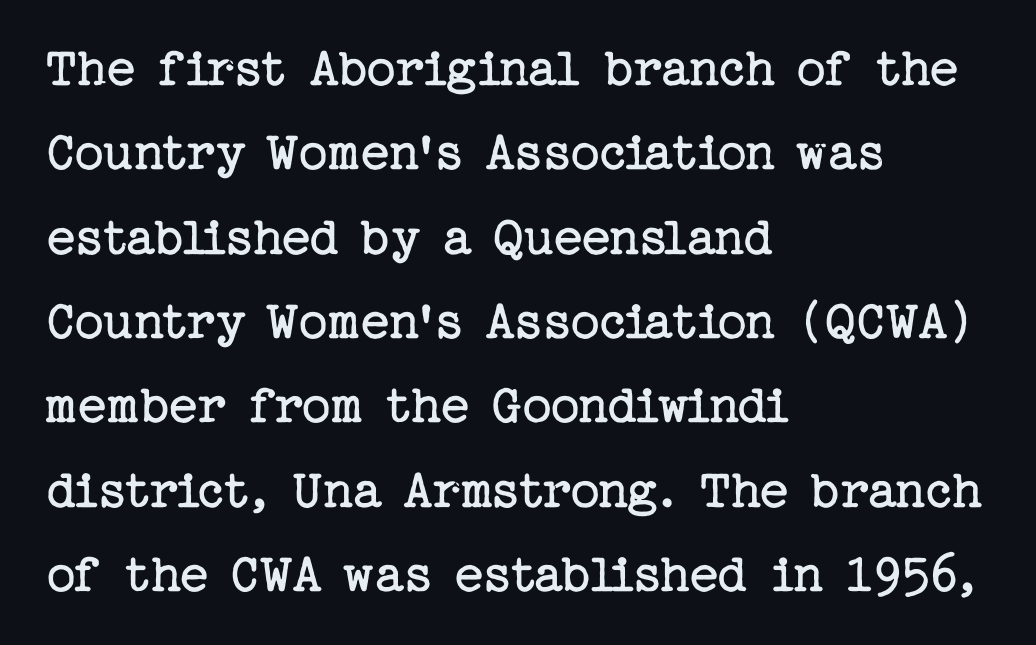
Q: Is the text bold? A: No.
Q: Is the text italic (slanted)? A: No, it is upright.
Q: Is the typeface a serif or a sans-serif typeface? A: Serif.
Q: Is the text underlined? A: No.
Q: How is the paragraph aligned? A: Left-aligned.
Q: Is the spacing between letters normal or unusually wide? A: Normal.
Q: Is the spacing between lines tight, normal or loose? A: Normal.
Q: Width (condensed, normal, or wide)? A: Normal.
Q: Stroke contrast? A: Low.
Q: x-height? A: Medium.
